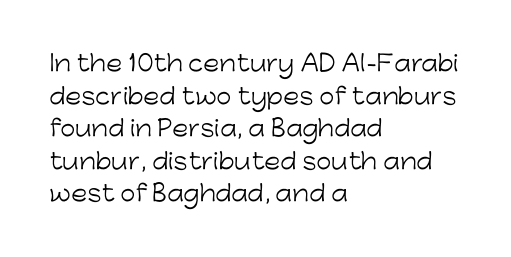
Rows of type keep a routine distance in the vertical direction. The space beneath each line is pristine and unruled. Which margin do the lines hug? The left one — the right edge is uneven. The letterforms sit shoulder to shoulder at normal distance.
